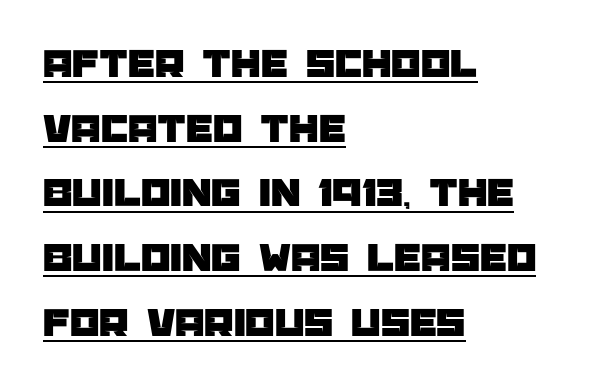
Q: Is the text italic (slanted)? A: No, it is upright.
Q: Is the typeface a serif or a sans-serif typeface? A: Sans-serif.
Q: Is the text underlined? A: Yes.
Q: How is the paragraph aligned? A: Left-aligned.
Q: Is the spacing between letters normal or unusually wide? A: Normal.
Q: Is the spacing between lines tight, normal or loose? A: Normal.
Q: Width (condensed, normal, or wide)? A: Normal.
Q: Stroke contrast? A: Low.
Q: x-height? A: Large.
Q: Monospaced? A: No.
